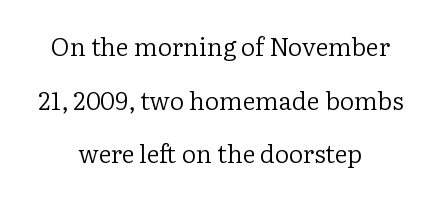
Compared with typical body copy, the letter spacing here is the same. The passage shown is not underscored anywhere. A student would call this center alignment; a typographer would say set centered. You can tell it's not italic because the verticals are truly vertical. Ink coverage per letter is moderate at most.
